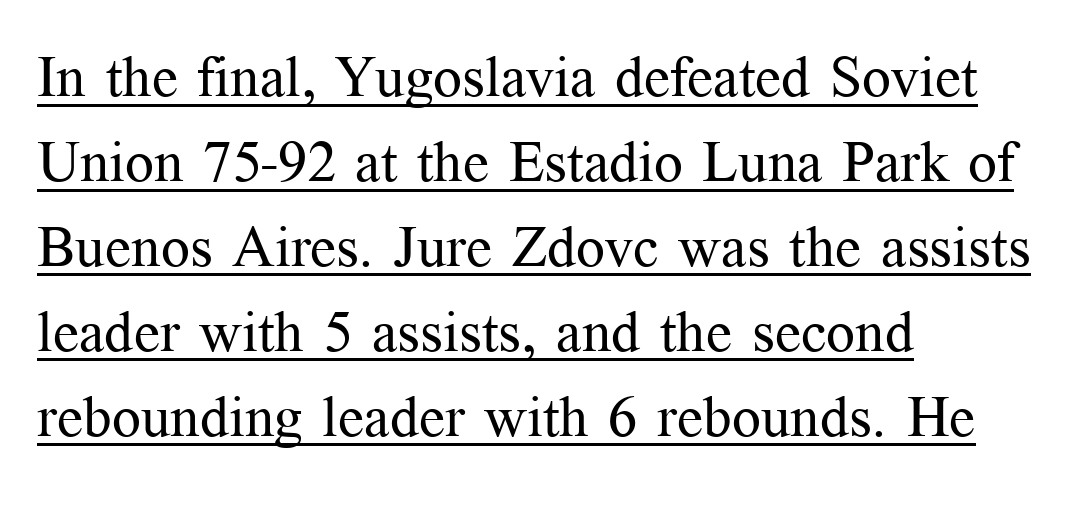
{"serif": "yes", "italic": "no", "bold": "no", "weight": "regular", "width": "normal", "stroke_contrast": "medium", "x_height": "medium", "monospaced": "no", "underline": "yes", "align": "left", "line_spacing": "normal", "line_spacing_ratio": 1.49, "letter_spacing": "normal", "letter_spacing_em": 0.0, "glyph_px": 57}
